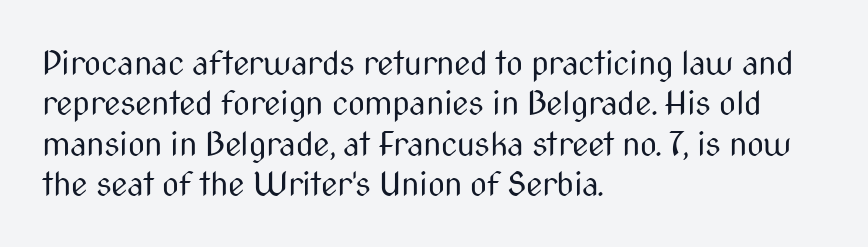
The image shows 33 px regular-weight, condensed sans-serif type, upright; set left-aligned, line spacing 1.22x, normal letter spacing, not underlined; medium stroke contrast and a medium x-height.
